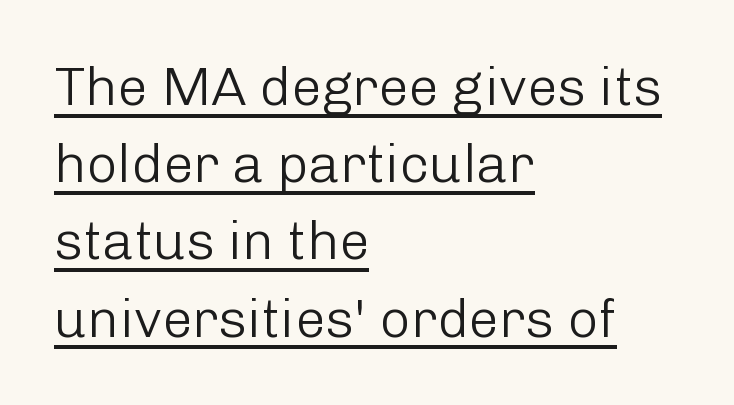
{"serif": "no", "italic": "no", "bold": "no", "weight": "light", "width": "normal", "stroke_contrast": "low", "x_height": "medium", "monospaced": "no", "underline": "yes", "align": "left", "line_spacing": "normal", "line_spacing_ratio": 1.43, "letter_spacing": "normal", "letter_spacing_em": 0.0, "glyph_px": 54}
